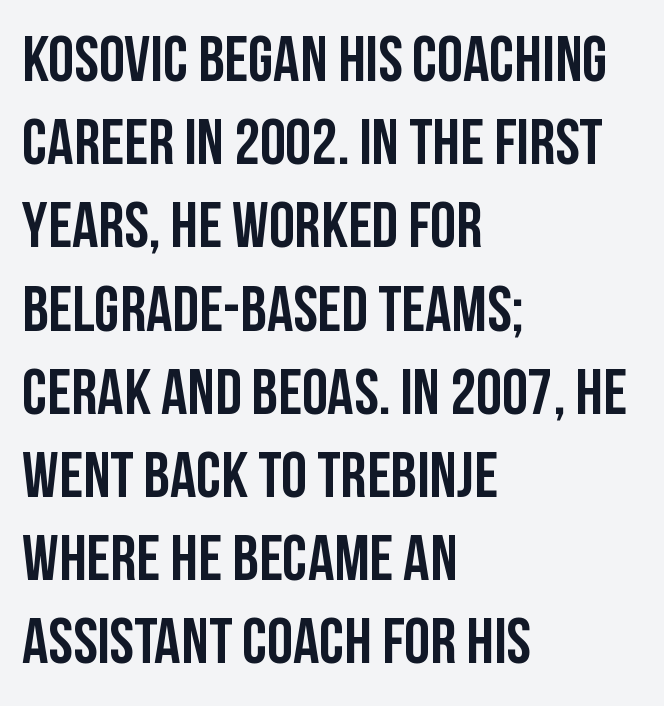
Where is the straight margin? On the left. Honestly, there is no underline to notice here at all. Posture: vertical. Is the letter spacing exaggerated? No — it looks like the ordinary default.
